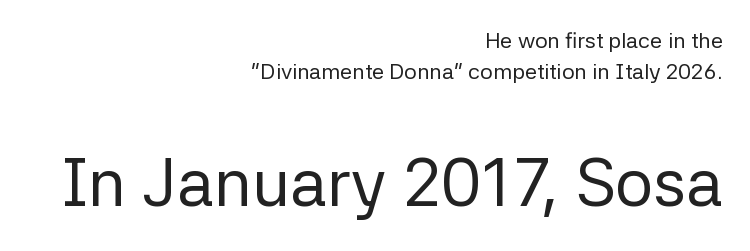
{"serif": "no", "italic": "no", "bold": "no", "weight": "regular", "width": "normal", "stroke_contrast": "low", "x_height": "medium", "monospaced": "no", "underline": "no", "align": "right", "line_spacing": "normal", "line_spacing_ratio": 1.4, "letter_spacing": "normal", "letter_spacing_em": 0.0, "larger_block": "second", "size_ratio": 3.05, "glyph_px": 67}
